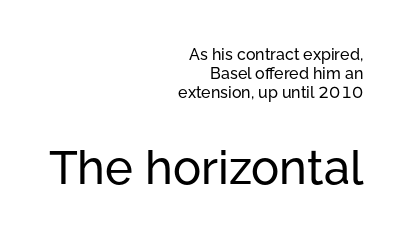
{"serif": "no", "italic": "no", "width": "normal", "stroke_contrast": "low", "x_height": "medium", "monospaced": "no", "underline": "no", "align": "right", "line_spacing_ratio": 1.2, "letter_spacing": "normal", "letter_spacing_em": 0.0, "larger_block": "second", "size_ratio": 2.94, "glyph_px": 47}
